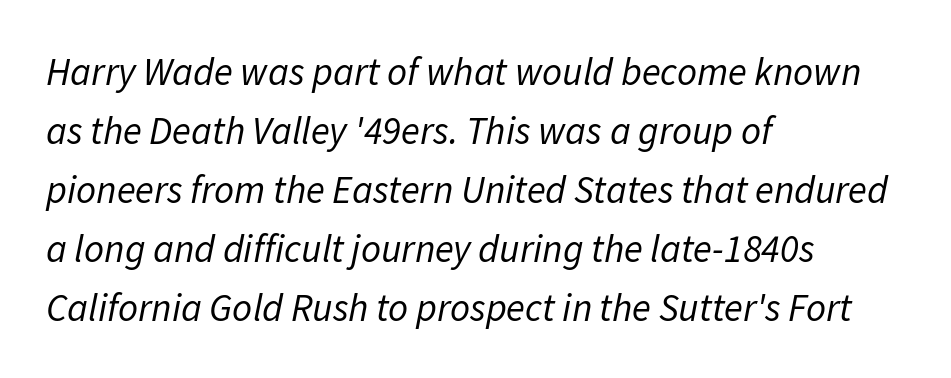
The image shows 39 px regular-weight type, italic (leaning right); set left-aligned, normal line spacing (1.51x), normal letter spacing, not underlined; low stroke contrast and a medium x-height.
